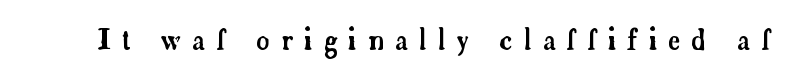
Italic? Not at all — the glyphs are vertical. The letterforms stand isolated, each surrounded by extra space. Decoration check: the copy has no underline.
